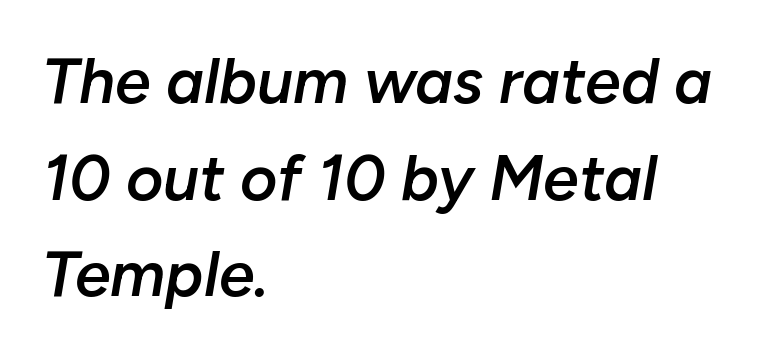
{"italic": "yes", "lean": "right", "slant_degrees": 10, "bold": "semi", "weight": "semibold", "width": "normal", "stroke_contrast": "low", "x_height": "medium", "monospaced": "no", "underline": "no", "align": "left", "line_spacing": "normal", "line_spacing_ratio": 1.51, "letter_spacing": "normal", "letter_spacing_em": 0.0, "glyph_px": 64}
